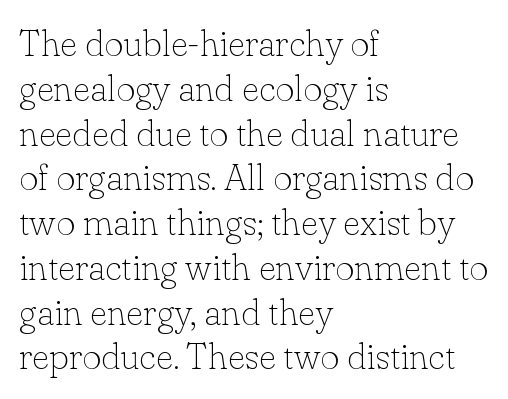
Looks like regular typesetting: each glyph gets only the width it needs. Words appear dense and cohesive because spacing is normal. Observe the serifs anchoring each vertical stroke in this sample. Ordinary non-slanted type is in use.
